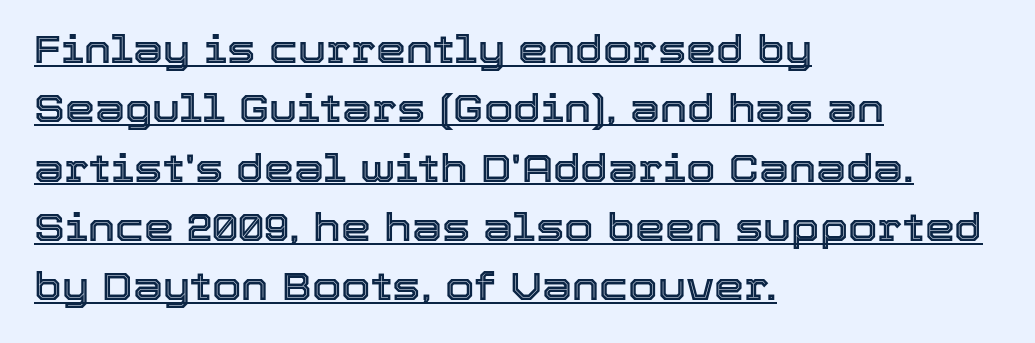
The image shows 38 px text type, upright; set left-aligned, normal line spacing (1.56x), normal letter spacing, underlined; a medium x-height.
